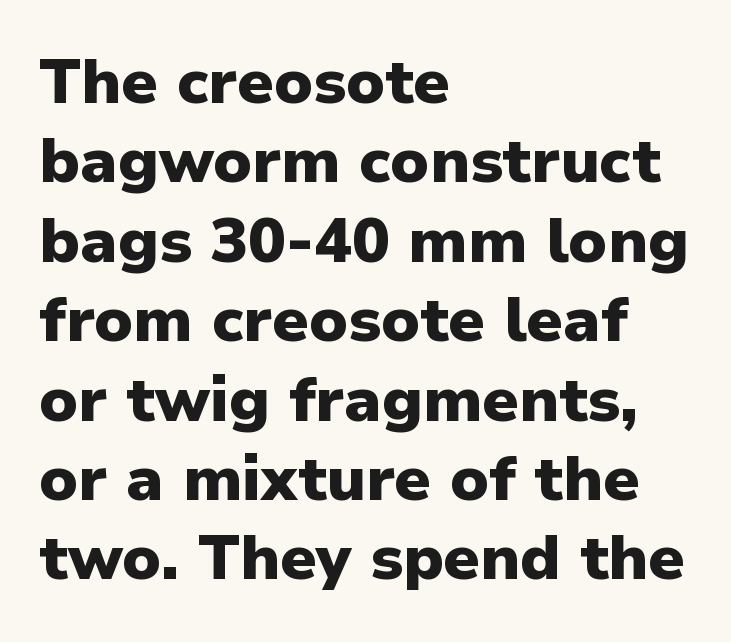
{"serif": "no", "italic": "no", "bold": "yes", "weight": "heavy", "width": "normal", "stroke_contrast": "low", "x_height": "medium", "monospaced": "no", "underline": "no", "align": "left", "line_spacing": "normal", "line_spacing_ratio": 1.26, "letter_spacing": "normal", "letter_spacing_em": 0.0, "glyph_px": 63}
